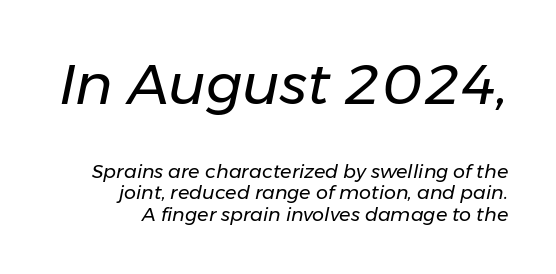
Q: Is the text bold? A: No.
Q: Is the text italic (slanted)? A: Yes, it leans right by about 11 degrees.
Q: Is the text underlined? A: No.
Q: How is the paragraph aligned? A: Right-aligned.
Q: Is the spacing between letters normal or unusually wide? A: Normal.
Q: Is the spacing between lines tight, normal or loose? A: Tight.
Q: Which block of text is set in a larger size, the first (top) or the second (bottom)? A: The first (top) one.
Q: Width (condensed, normal, or wide)? A: Normal.
Q: Stroke contrast? A: Low.
Q: x-height? A: Medium.
Q: Monospaced? A: No.
